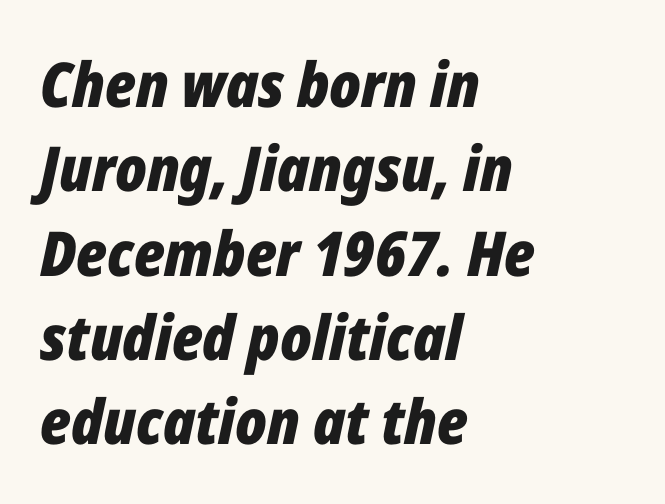
{"italic": "yes", "lean": "right", "slant_degrees": 12, "bold": "yes", "weight": "bold", "width": "condensed", "stroke_contrast": "low", "x_height": "medium", "monospaced": "no", "underline": "no", "align": "left", "line_spacing": "normal", "line_spacing_ratio": 1.36, "letter_spacing": "normal", "letter_spacing_em": 0.0, "glyph_px": 62}
